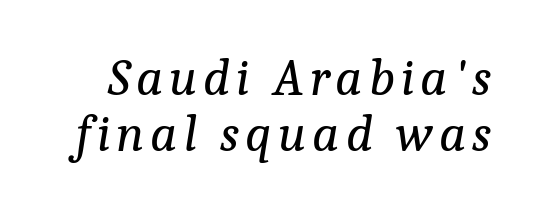
{"serif": "yes", "italic": "yes", "lean": "right", "slant_degrees": 9, "bold": "no", "weight": "regular", "width": "normal", "stroke_contrast": "low", "x_height": "medium", "monospaced": "no", "underline": "no", "line_spacing": "tight", "line_spacing_ratio": 1.05, "glyph_px": 53}
